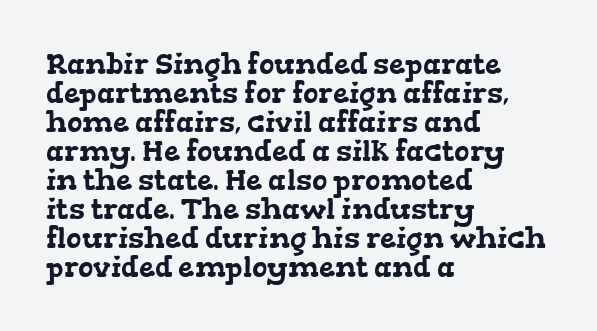
The image shows 29 px wide serif type; set left-aligned, tight line spacing (1.0x), normal letter spacing, not underlined; low stroke contrast and a medium x-height.
